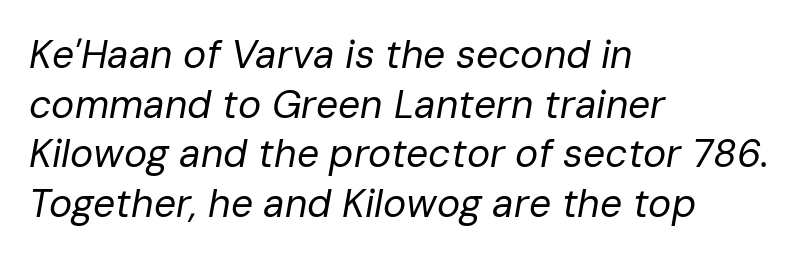
Q: Is the text bold? A: No.
Q: Is the text italic (slanted)? A: Yes, it leans right by about 10 degrees.
Q: Is the text underlined? A: No.
Q: How is the paragraph aligned? A: Left-aligned.
Q: Is the spacing between letters normal or unusually wide? A: Normal.
Q: Is the spacing between lines tight, normal or loose? A: Normal.
Q: Width (condensed, normal, or wide)? A: Normal.
Q: Stroke contrast? A: Low.
Q: x-height? A: Medium.
Q: Monospaced? A: No.
